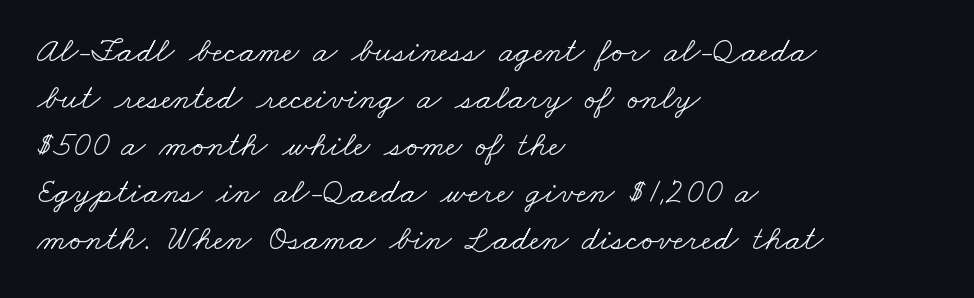
{"serif": "yes", "bold": "no", "weight": "light", "width": "wide", "stroke_contrast": "low", "x_height": "small", "monospaced": "no", "underline": "no", "align": "left", "line_spacing": "normal", "line_spacing_ratio": 1.34, "letter_spacing": "normal", "letter_spacing_em": 0.0, "glyph_px": 35}
